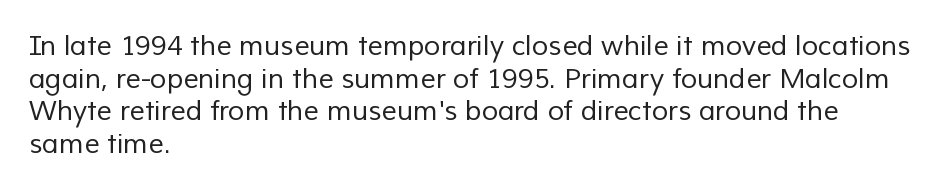
The image shows 27 px text type; set left-aligned, line spacing 1.21x, normal letter spacing, not underlined.
